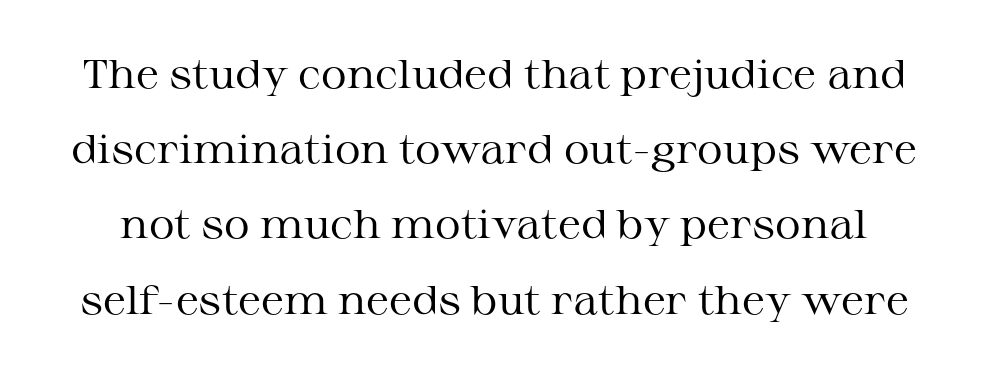
{"serif": "yes", "italic": "no", "bold": "no", "weight": "regular", "width": "wide", "stroke_contrast": "medium", "x_height": "medium", "monospaced": "no", "underline": "no", "line_spacing_ratio": 1.88, "letter_spacing": "normal", "letter_spacing_em": 0.0, "glyph_px": 40}
